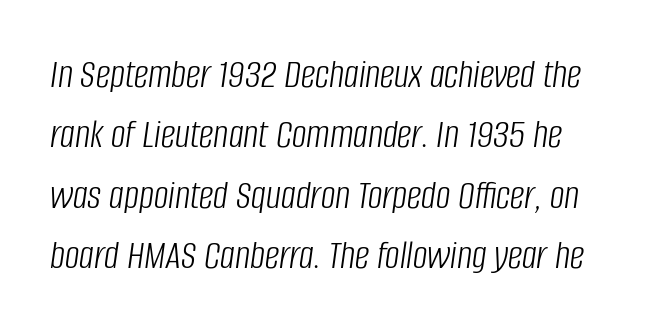
The image shows 41 px light, condensed type, italic (leaning right); set left-aligned, normal line spacing (1.47x), normal letter spacing, not underlined; low stroke contrast and a large x-height.
